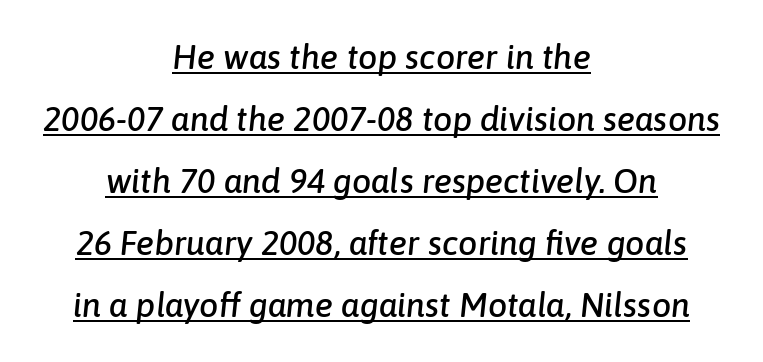
Q: Is the text italic (slanted)? A: Yes, it leans right by about 6 degrees.
Q: Is the text underlined? A: Yes.
Q: How is the paragraph aligned? A: Centered.
Q: Is the spacing between letters normal or unusually wide? A: Normal.
Q: Width (condensed, normal, or wide)? A: Normal.
Q: Stroke contrast? A: Low.
Q: x-height? A: Medium.
Q: Monospaced? A: No.
